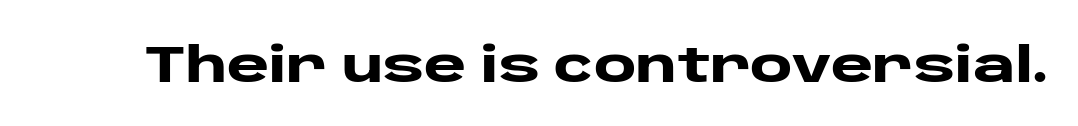
The gaps between neighbouring characters are ordinary and unremarkable. This is heavy type, rendered in bold. Clear beneath every line of the passage. The rendering uses natural spacing where letterforms have individual widths. Typographically, this falls in the sans-serif category. Vertical strokes here are truly vertical.
